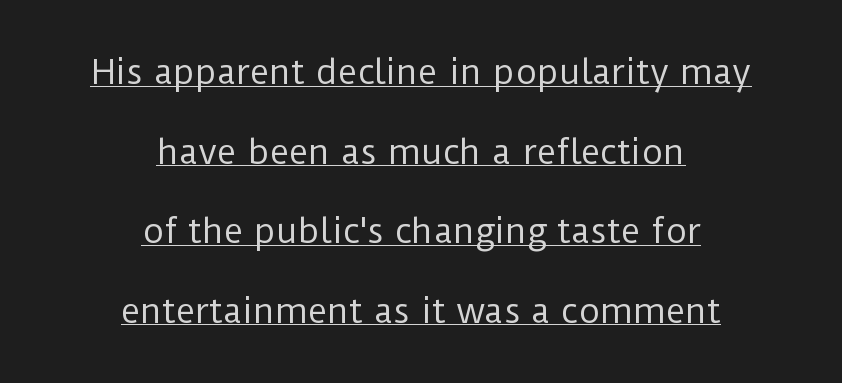
Q: Is the text bold? A: No.
Q: Is the text italic (slanted)? A: No, it is upright.
Q: Is the typeface a serif or a sans-serif typeface? A: Sans-serif.
Q: Is the text underlined? A: Yes.
Q: How is the paragraph aligned? A: Centered.
Q: Is the spacing between letters normal or unusually wide? A: Normal.
Q: Is the spacing between lines tight, normal or loose? A: Loose.
Q: Width (condensed, normal, or wide)? A: Normal.
Q: Stroke contrast? A: Low.
Q: x-height? A: Medium.
Q: Monospaced? A: No.
